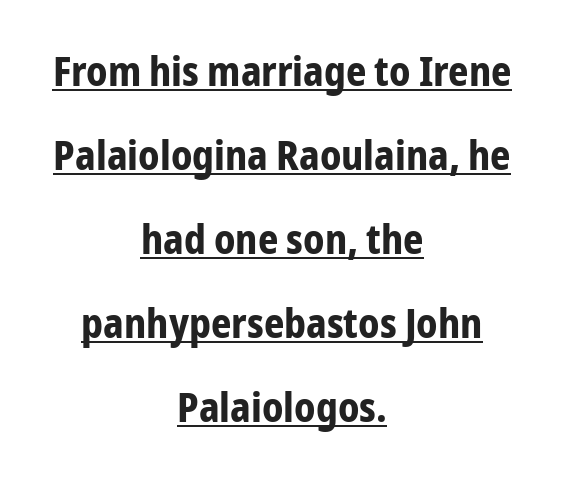
{"serif": "no", "italic": "no", "bold": "yes", "weight": "bold", "width": "condensed", "stroke_contrast": "low", "x_height": "medium", "monospaced": "no", "underline": "yes", "align": "center", "line_spacing": "loose", "line_spacing_ratio": 2.1, "letter_spacing": "normal", "letter_spacing_em": 0.0, "glyph_px": 40}
